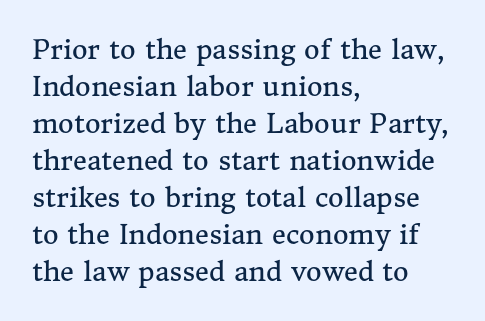
The image shows 27 px text type, upright; set left-aligned, normal line spacing (1.37x), normal letter spacing, not underlined.
